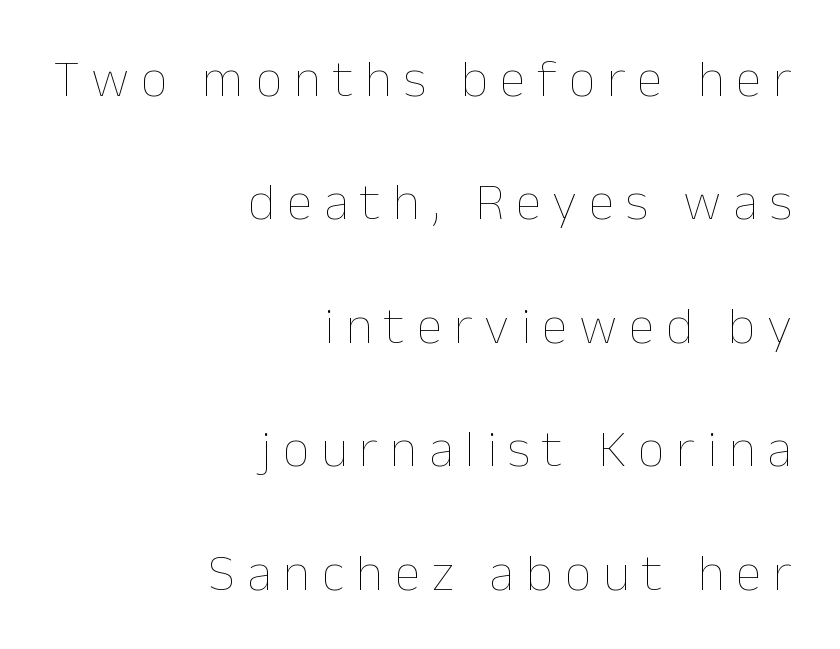
The image shows 53 px thin type, upright; set right-aligned, loose line spacing (2.33x), unusually wide letter spacing (+0.22 em), not underlined; low stroke contrast and a medium x-height.
